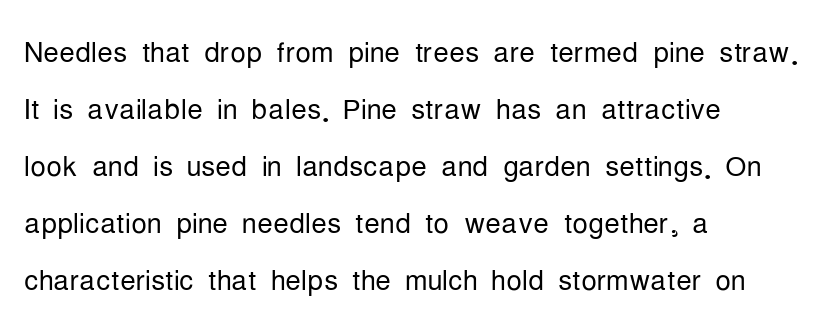
The image shows 39 px light, condensed sans-serif type, upright; set left-aligned, normal line spacing (1.46x), normal letter spacing, not underlined; low stroke contrast and a medium x-height.
